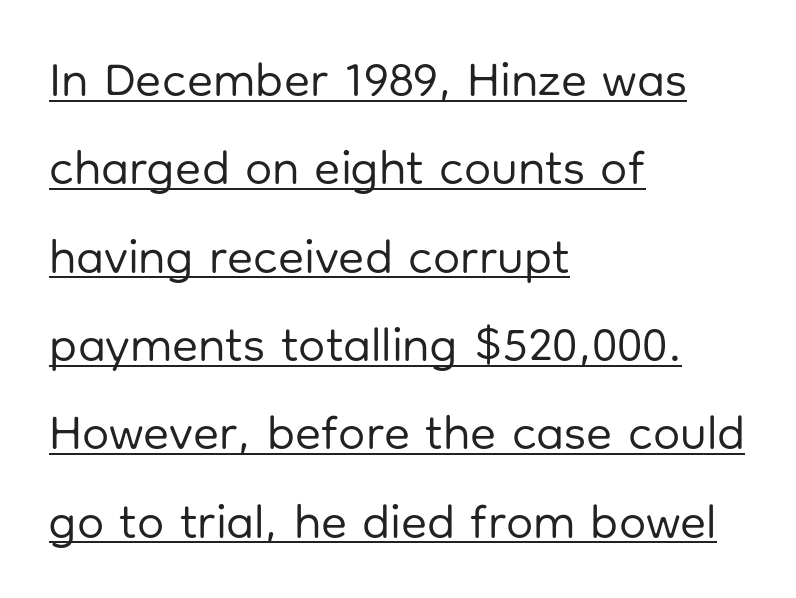
Regarding serifs, this sample does without them. Where is the straight margin? On the left. Caption: lettering with a line underneath. Italic: no, the glyphs are upright roman. This sample uses plain, unmodified letter spacing. Each stroke keeps to a modest, everyday thickness or less.
